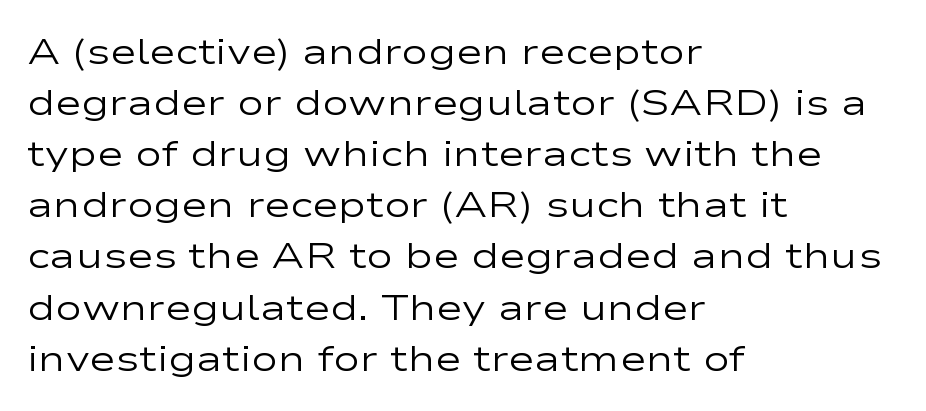
Left-aligned paragraph, ragged on the right. Underline: absent. Letter spacing: default. Style check: upright. Compared with a typical body face, this is equally light or lighter still. Serif or sans? Sans — the stroke terminals are bare.
